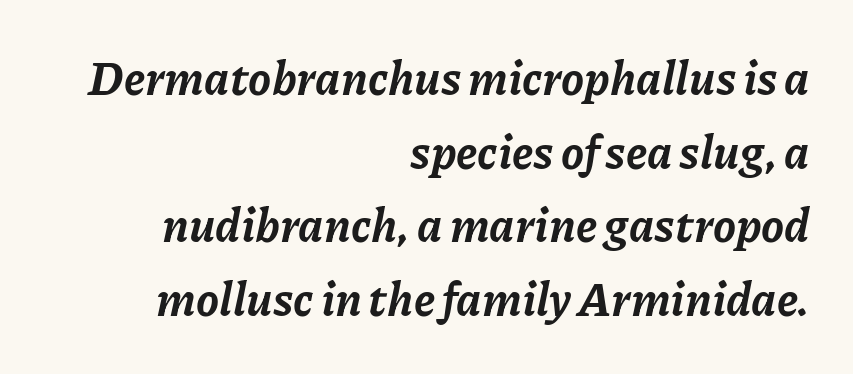
{"italic": "yes", "lean": "right", "slant_degrees": 11, "bold": "yes", "weight": "bold", "width": "normal", "stroke_contrast": "low", "x_height": "medium", "monospaced": "no", "underline": "no", "align": "right", "line_spacing": "normal", "line_spacing_ratio": 1.6, "letter_spacing": "normal", "letter_spacing_em": 0.0, "glyph_px": 46}
